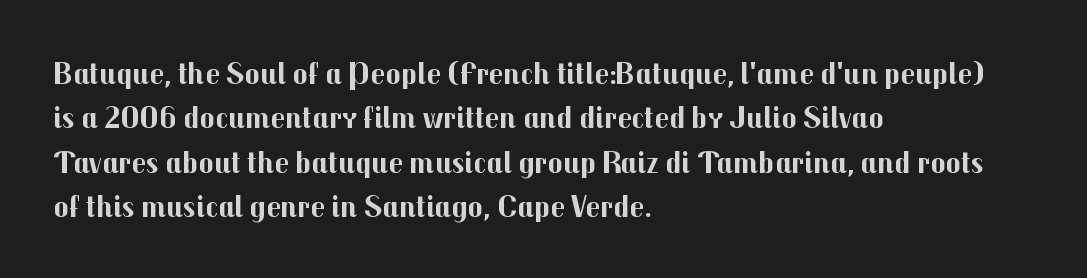
The sample has been set heavy, in full bold. Caption: multi-line text, flush left, ragged right. Caption: standard tracking, unaltered. The zone under the glyphs is completely vacant. Each letter keeps its own natural width here, so spacing adapts to shape. The passage shown stacks its lines at a standard gap.
